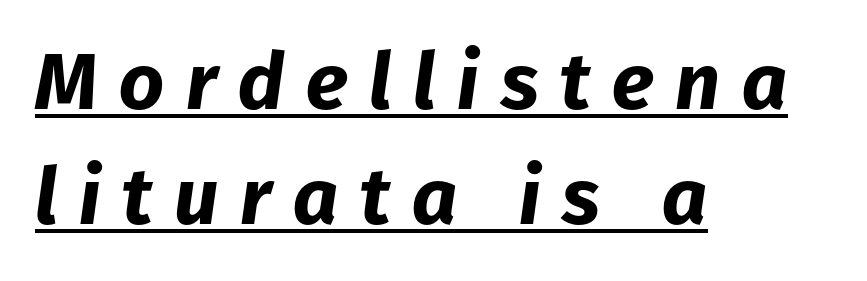
The image shows 79 px bold type, italic (leaning right); set left-aligned, normal line spacing (1.46x), unusually wide letter spacing (+0.27 em), underlined; low stroke contrast and a medium x-height.
